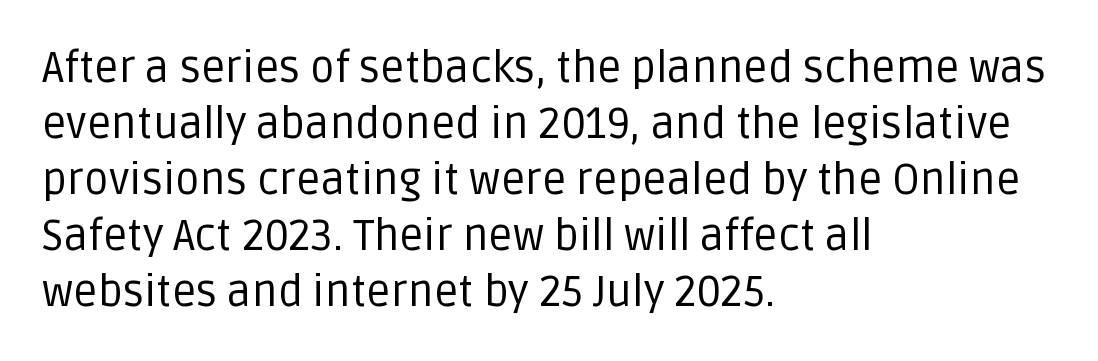
{"serif": "no", "italic": "no", "bold": "no", "weight": "regular", "width": "normal", "stroke_contrast": "low", "x_height": "large", "monospaced": "no", "underline": "no", "align": "left", "line_spacing": "normal", "line_spacing_ratio": 1.3, "letter_spacing": "normal", "letter_spacing_em": 0.0, "glyph_px": 43}
